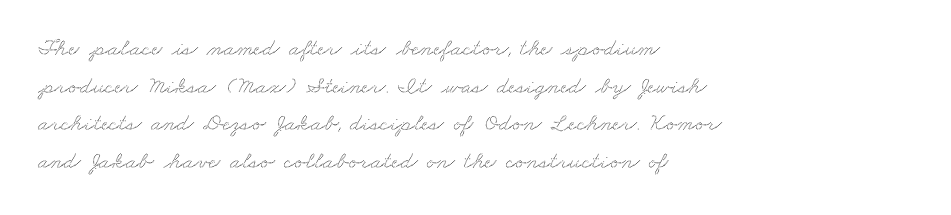
Q: Is the text underlined? A: No.
Q: How is the paragraph aligned? A: Left-aligned.
Q: Is the spacing between letters normal or unusually wide? A: Normal.
Q: Is the spacing between lines tight, normal or loose? A: Normal.
